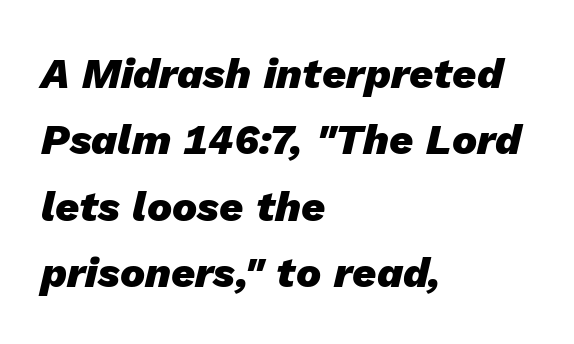
Q: Is the text bold? A: Yes.
Q: Is the text italic (slanted)? A: Yes, it leans right by about 13 degrees.
Q: Is the text underlined? A: No.
Q: How is the paragraph aligned? A: Left-aligned.
Q: Is the spacing between letters normal or unusually wide? A: Normal.
Q: Is the spacing between lines tight, normal or loose? A: Normal.
Q: Width (condensed, normal, or wide)? A: Normal.
Q: Stroke contrast? A: Low.
Q: x-height? A: Medium.
Q: Monospaced? A: No.
